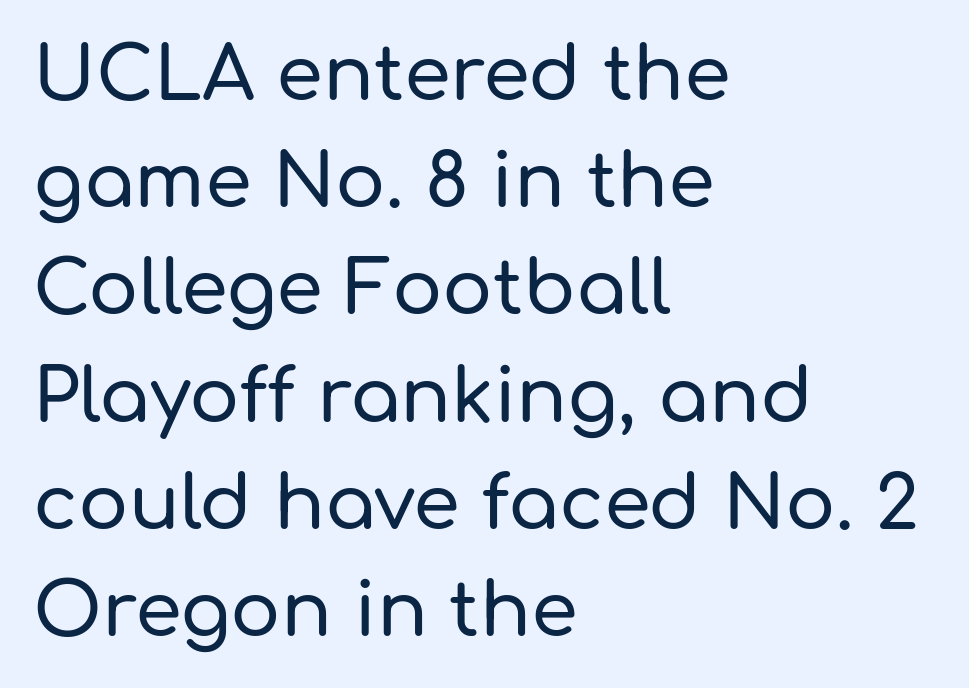
{"serif": "no", "italic": "no", "width": "normal", "stroke_contrast": "low", "x_height": "medium", "monospaced": "no", "underline": "no", "align": "left", "line_spacing": "normal", "line_spacing_ratio": 1.43, "letter_spacing": "normal", "letter_spacing_em": 0.0, "glyph_px": 75}
